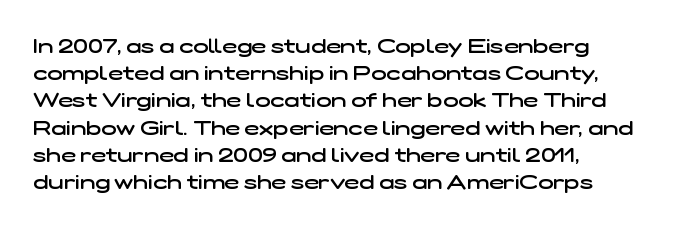
Honestly, the row spacing looks completely unremarkable. How heavy is the stroke? Medium-heavy — a semibold, shy of bold. The space beneath each line is pristine and unruled. The letterforms sit shoulder to shoulder at normal distance.
